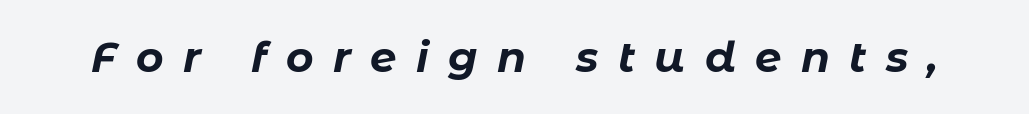
The letters advance in unequal steps, a hallmark of proportional type. Underline: absent. Letter spacing: wide. Posture: slanted.
